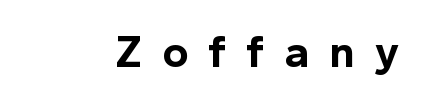
The image shows 45 px bold sans-serif type, upright; set unusually wide letter spacing (+0.45 em), not underlined; a medium x-height.
